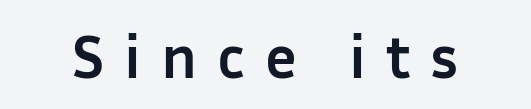
{"serif": "no", "italic": "no", "bold": "yes", "weight": "semibold", "width": "normal", "stroke_contrast": "low", "x_height": "medium", "monospaced": "no", "underline": "no", "letter_spacing": "wide", "letter_spacing_em": 0.32, "glyph_px": 62}
